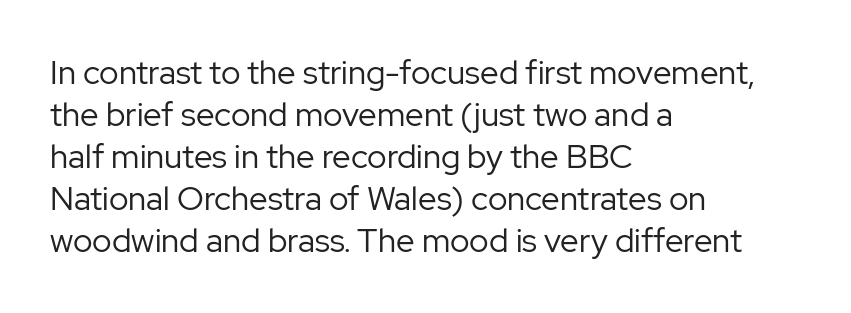
Is the letter spacing exaggerated? No — it looks like the ordinary default. A clean baseline with only descenders dipping below it. The face used here is a sans, in the tradition of grotesques and geometrics. Caption: face not bold, strokes unweighted. This sample is left-justified, so line endings fall wherever the words run out. Notice how descenders clear the ascenders below comfortably — that's standard leading.
